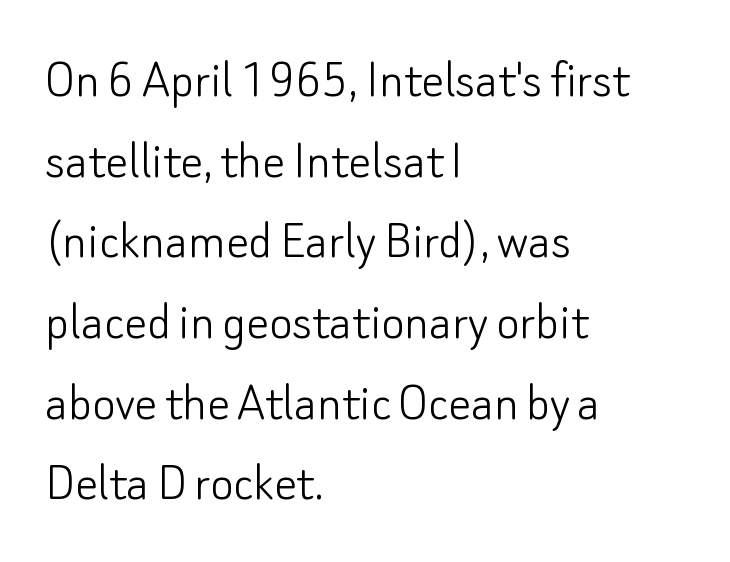
{"serif": "no", "italic": "no", "bold": "no", "weight": "light", "width": "normal", "stroke_contrast": "low", "x_height": "small", "monospaced": "no", "underline": "no", "align": "left", "line_spacing": "normal", "line_spacing_ratio": 1.44, "letter_spacing": "normal", "letter_spacing_em": 0.0, "glyph_px": 56}
